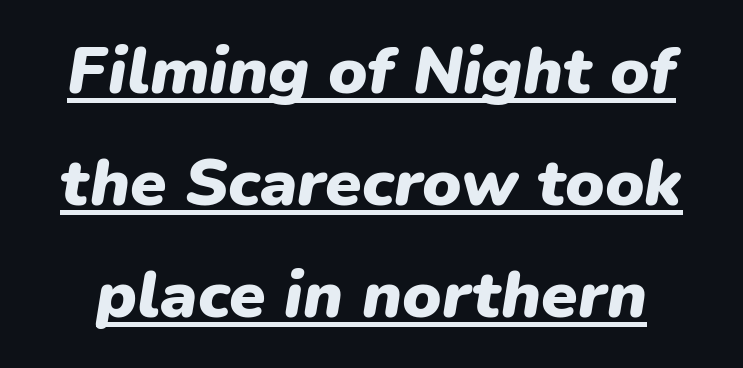
The whole block is typeset with a tilt. Here the designer chose a conventional face with non-uniform glyph widths. The horizontal fit of the characters is conventional and even. Caption: bold face, heavy strokes.
